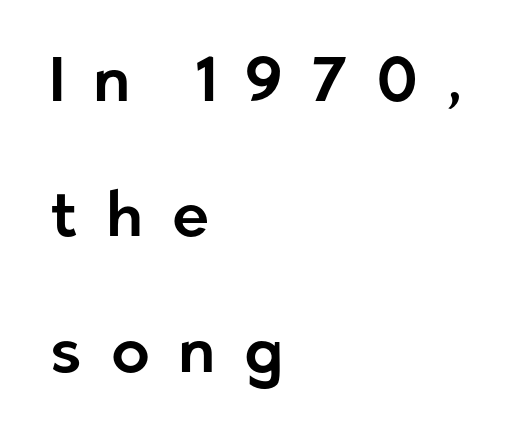
{"serif": "no", "italic": "no", "width": "normal", "stroke_contrast": "low", "x_height": "medium", "monospaced": "no", "underline": "no", "align": "left", "line_spacing": "loose", "line_spacing_ratio": 2.15, "letter_spacing": "wide", "letter_spacing_em": 0.46, "glyph_px": 63}
